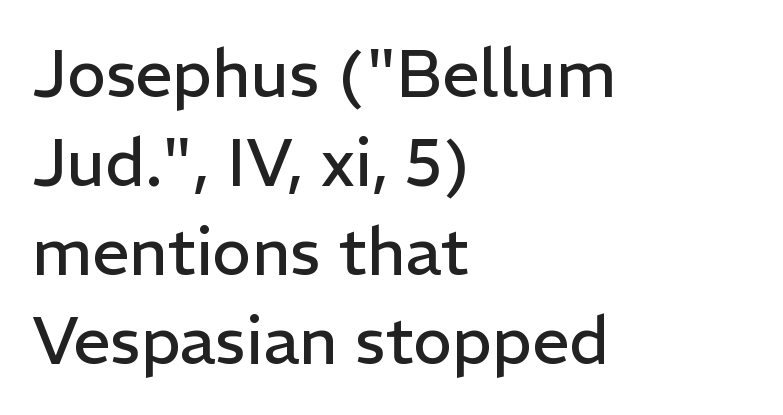
Q: Is the text bold? A: No.
Q: Is the text italic (slanted)? A: No, it is upright.
Q: Is the typeface a serif or a sans-serif typeface? A: Sans-serif.
Q: Is the text underlined? A: No.
Q: How is the paragraph aligned? A: Left-aligned.
Q: Is the spacing between letters normal or unusually wide? A: Normal.
Q: Is the spacing between lines tight, normal or loose? A: Normal.
Q: Width (condensed, normal, or wide)? A: Normal.
Q: Stroke contrast? A: Low.
Q: x-height? A: Medium.
Q: Monospaced? A: No.
